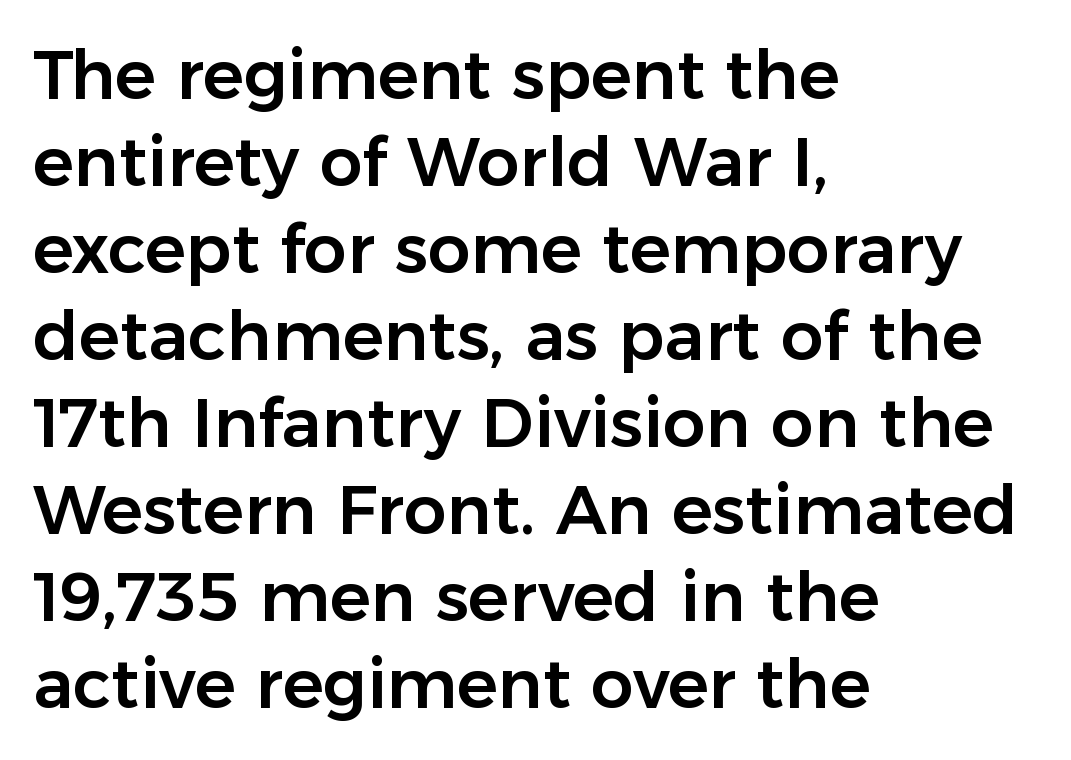
Posture: straight, roman, zero tilt. Reading down the column, the eye jumps a familiar distance to each next line. Serifs: no, the terminals of the letterforms are clean. A typesetter would call this zero additional tracking. Short and long lines alike share a common starting point at left. Unmarked baselines from the first word to the last.
